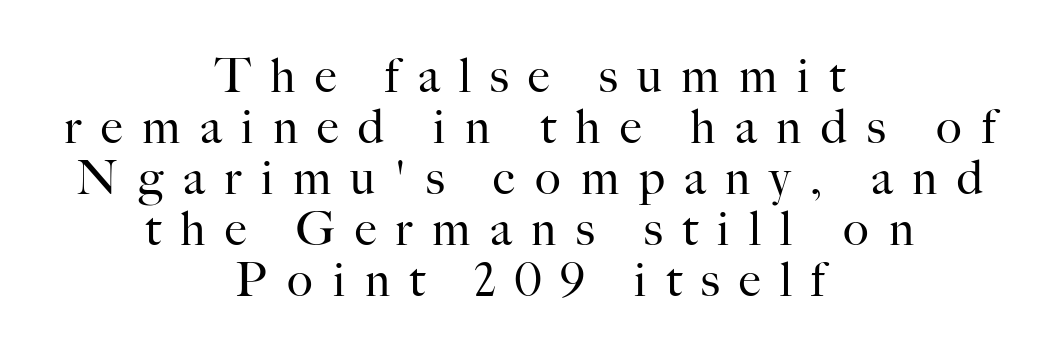
The image shows 48 px regular-weight serif type, upright; set centered, tight line spacing (1.06x), unusually wide letter spacing (+0.41 em), not underlined; high stroke contrast and a small x-height.
